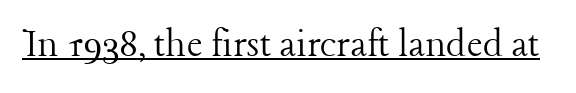
{"serif": "yes", "italic": "no", "bold": "no", "weight": "light", "width": "normal", "stroke_contrast": "low", "x_height": "medium", "monospaced": "no", "underline": "yes", "letter_spacing": "normal", "letter_spacing_em": 0.0, "glyph_px": 43}
